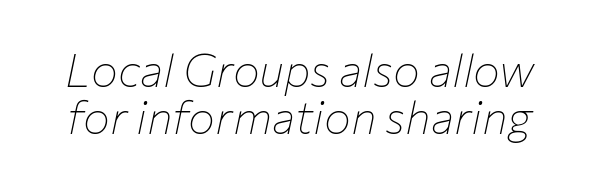
Slanted lettering throughout. Nobody touched the tracking dial on this one. Stems here are at most as thick as an everyday book face. A clean baseline with only descenders dipping below it. Very little white space separates one row of letters from the next.
